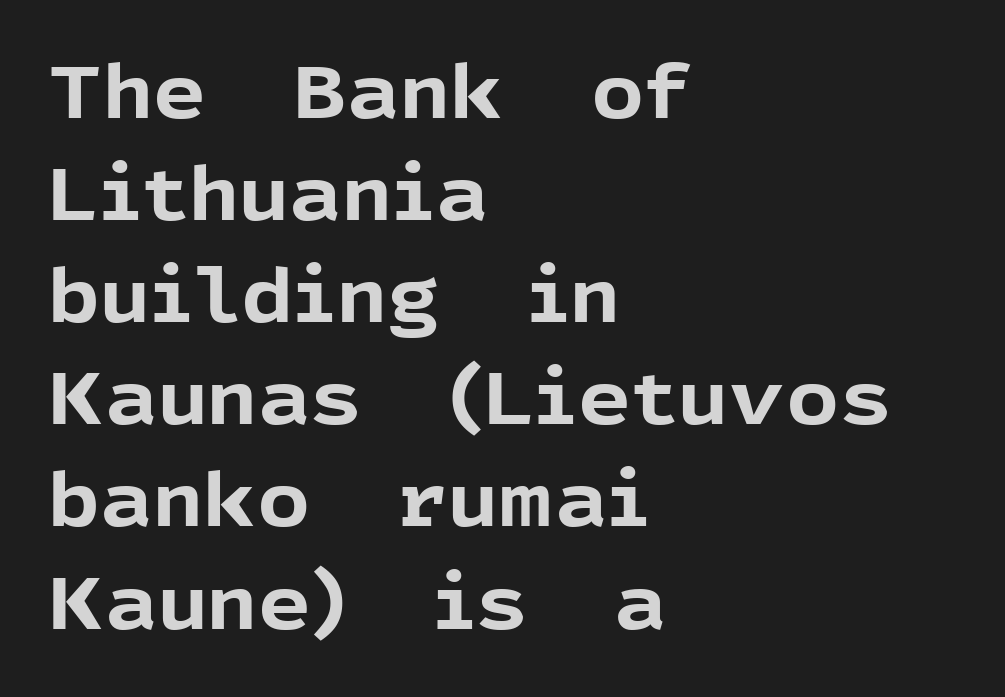
Q: Is the text bold? A: Yes.
Q: Is the text italic (slanted)? A: No, it is upright.
Q: Is the typeface a serif or a sans-serif typeface? A: Sans-serif.
Q: Is the text underlined? A: No.
Q: How is the paragraph aligned? A: Left-aligned.
Q: Is the spacing between letters normal or unusually wide? A: Normal.
Q: Is the spacing between lines tight, normal or loose? A: Normal.
Q: Width (condensed, normal, or wide)? A: Normal.
Q: x-height? A: Medium.
Q: Monospaced? A: No.
